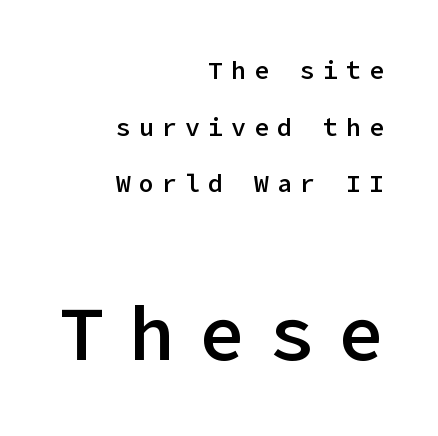
The image shows 76 px semibold sans-serif type, upright; set right-aligned, loose line spacing (2.27x), unusually wide letter spacing (+0.32 em), not underlined; the second (bottom) block is 3.04x larger; low stroke contrast and a medium x-height.
